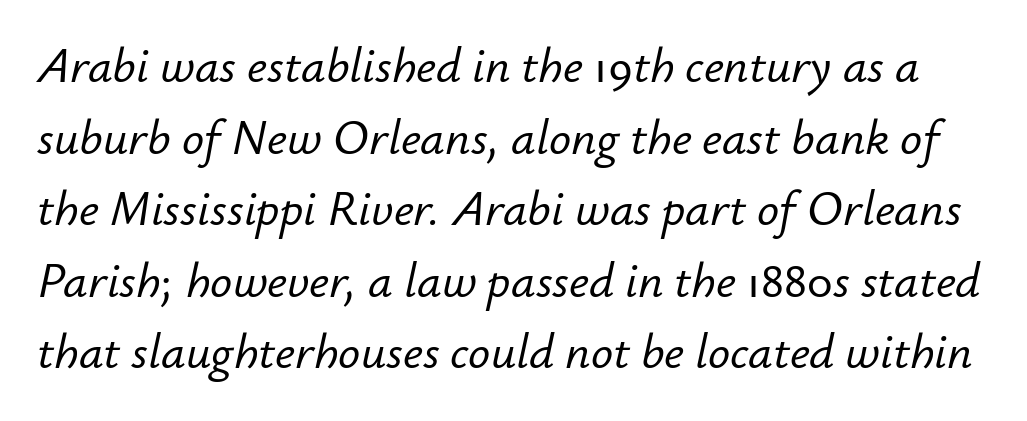
The image shows 49 px text type, italic (leaning right); set normal line spacing (1.46x), normal letter spacing, not underlined; low stroke contrast and a small x-height.
